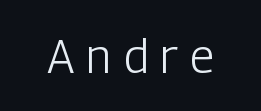
Q: Is the text bold? A: No.
Q: Is the text italic (slanted)? A: No, it is upright.
Q: Is the typeface a serif or a sans-serif typeface? A: Sans-serif.
Q: Is the text underlined? A: No.
Q: Is the spacing between letters normal or unusually wide? A: Unusually wide.
Q: Width (condensed, normal, or wide)? A: Condensed.
Q: Stroke contrast? A: Low.
Q: x-height? A: Medium.
Q: Monospaced? A: No.
